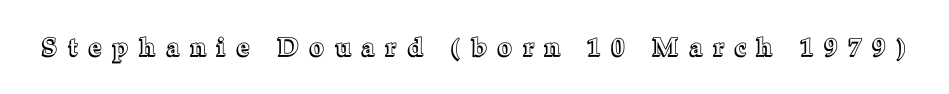
Upright lettering throughout. Compared with typical body copy, the letter spacing here is much looser. Check under the words: just untouched page.
